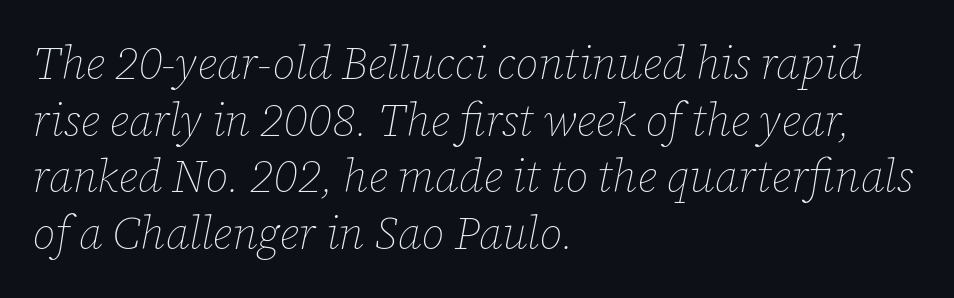
The text carries the slant typical of an italic or oblique font. This rendering leaves character spacing at its baseline value. Underlining? Definitely not there. Evenly set lines give the paragraph a standard silhouette. This sample is left-justified, so line endings fall wherever the words run out. Vertical stems look standard width or narrower in stroke.
